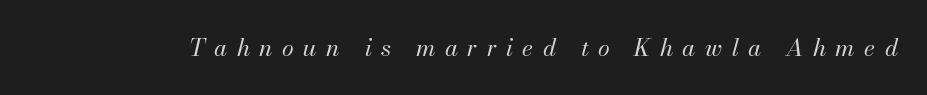
If you drew a line through each stem, it would be angled. The passage shown has open, widely tracked lettering throughout. The strip under each line holds only bare page. This reads as an unemphasized weight, regular at the heaviest.
